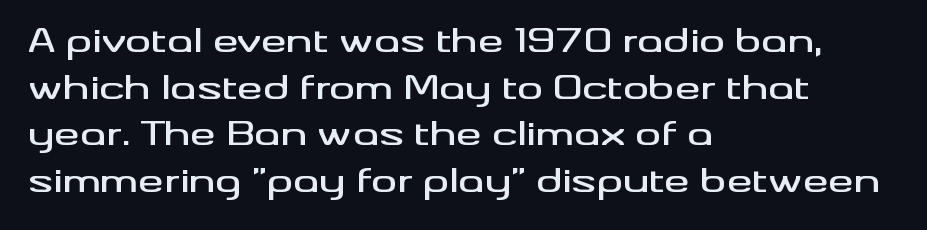
{"serif": "no", "italic": "no", "width": "wide", "stroke_contrast": "medium", "x_height": "small", "monospaced": "no", "underline": "no", "align": "left", "line_spacing": "normal", "line_spacing_ratio": 1.46, "letter_spacing": "normal", "letter_spacing_em": 0.0, "glyph_px": 32}
